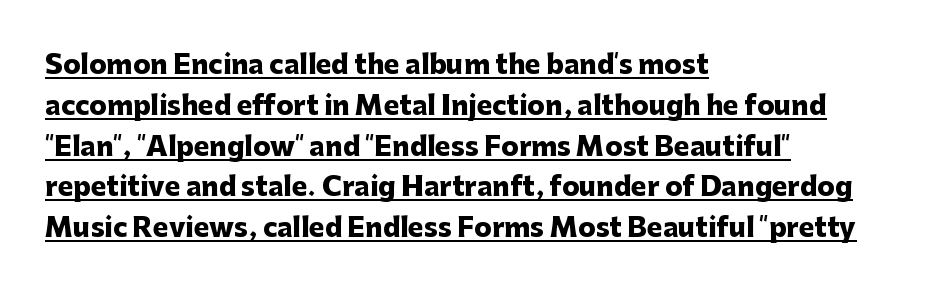
{"italic": "no", "bold": "yes", "underline": "yes", "align": "left", "line_spacing": "normal", "line_spacing_ratio": 1.57, "letter_spacing": "normal", "letter_spacing_em": 0.0, "glyph_px": 26}
